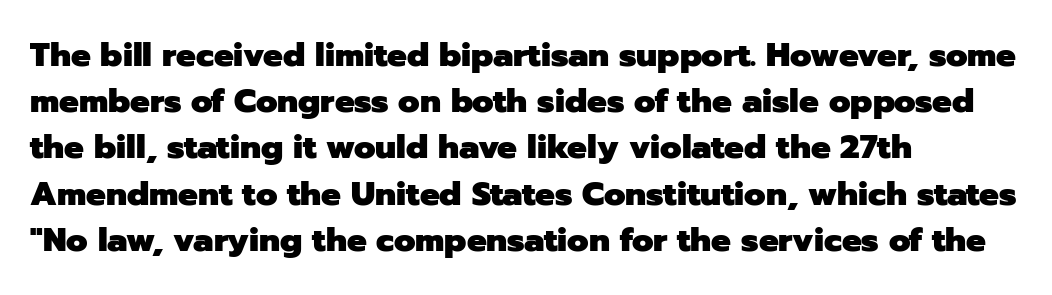
{"serif": "no", "italic": "no", "bold": "yes", "weight": "heavy", "width": "normal", "stroke_contrast": "low", "x_height": "medium", "monospaced": "no", "underline": "no", "align": "left", "line_spacing": "normal", "line_spacing_ratio": 1.4, "letter_spacing": "normal", "letter_spacing_em": 0.0, "glyph_px": 33}
